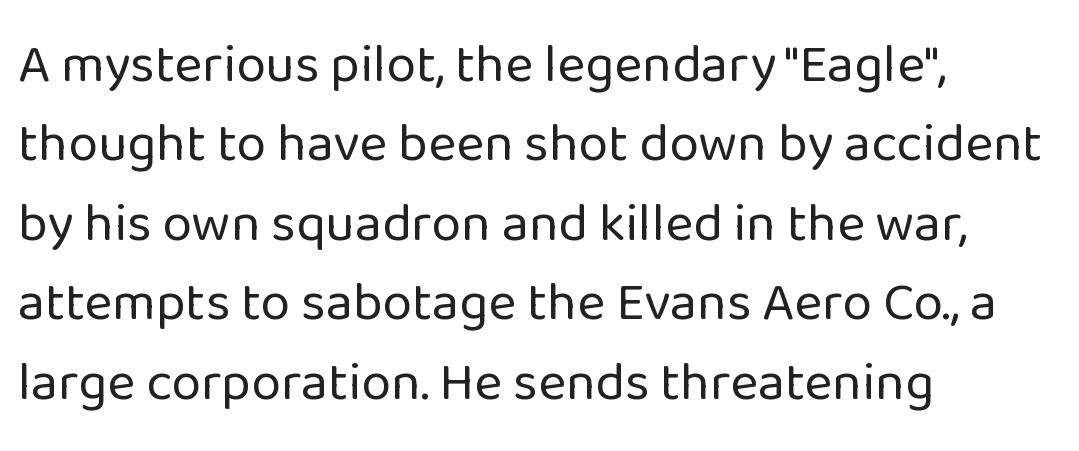
The image shows 54 px regular-weight sans-serif type, upright; set left-aligned, normal line spacing (1.47x), normal letter spacing, not underlined; low stroke contrast and a medium x-height.
